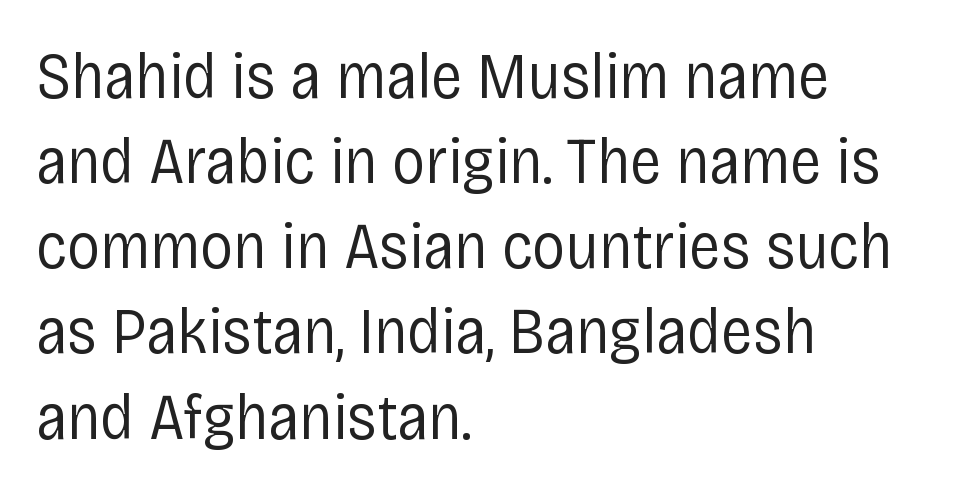
Q: Is the text bold? A: No.
Q: Is the text italic (slanted)? A: No, it is upright.
Q: Is the typeface a serif or a sans-serif typeface? A: Sans-serif.
Q: Is the text underlined? A: No.
Q: How is the paragraph aligned? A: Left-aligned.
Q: Is the spacing between letters normal or unusually wide? A: Normal.
Q: Is the spacing between lines tight, normal or loose? A: Normal.
Q: Width (condensed, normal, or wide)? A: Condensed.
Q: Stroke contrast? A: Low.
Q: x-height? A: Large.
Q: Monospaced? A: No.
